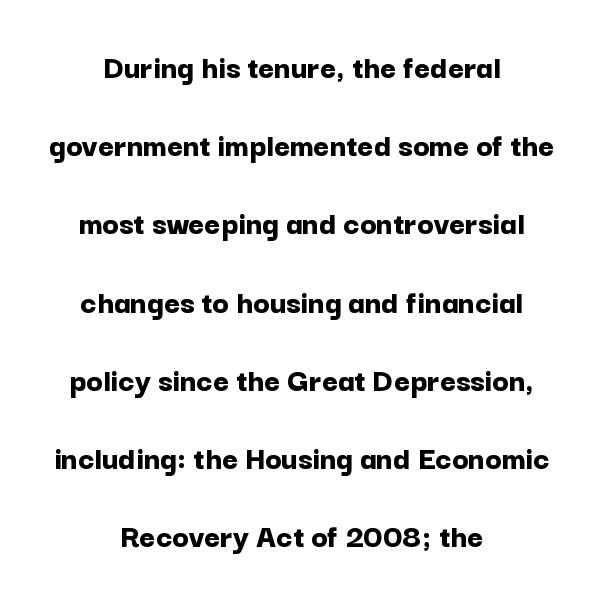
{"serif": "no", "italic": "no", "bold": "yes", "weight": "bold", "width": "normal", "stroke_contrast": "low", "x_height": "medium", "monospaced": "no", "underline": "no", "align": "center", "line_spacing": "loose", "line_spacing_ratio": 2.3, "letter_spacing": "normal", "letter_spacing_em": 0.0, "glyph_px": 34}
